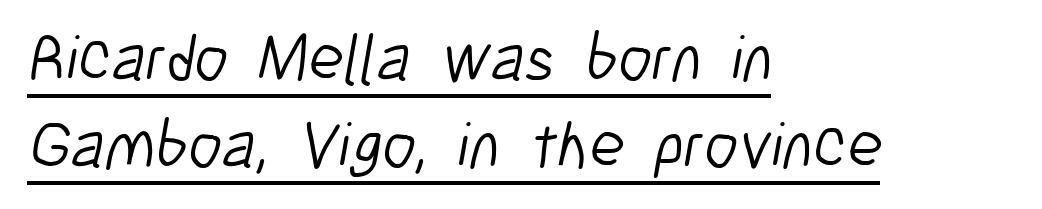
The image shows 66 px light, condensed sans-serif type; set left-aligned, normal line spacing (1.32x), normal letter spacing, underlined; low stroke contrast and a medium x-height.
